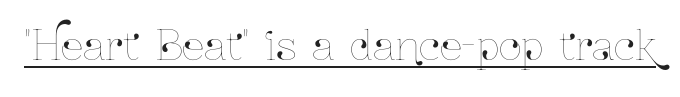
The image shows 40 px condensed type, upright; set normal letter spacing, underlined; low stroke contrast and a medium x-height.
